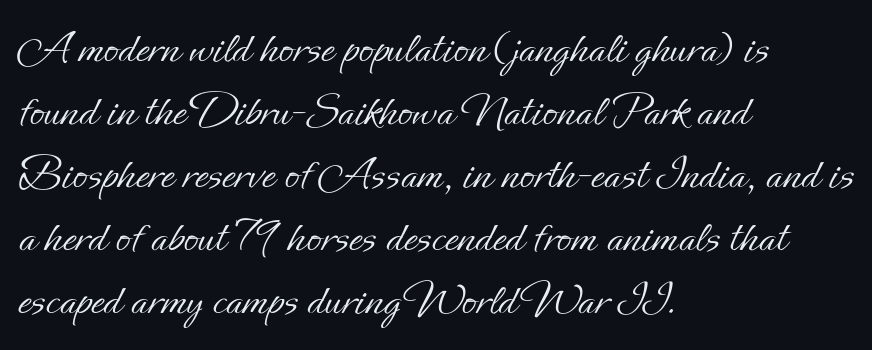
{"bold": "no", "weight": "light", "width": "normal", "stroke_contrast": "low", "x_height": "small", "monospaced": "no", "underline": "no", "align": "left", "line_spacing": "normal", "line_spacing_ratio": 1.31, "letter_spacing": "normal", "letter_spacing_em": 0.0, "glyph_px": 48}
